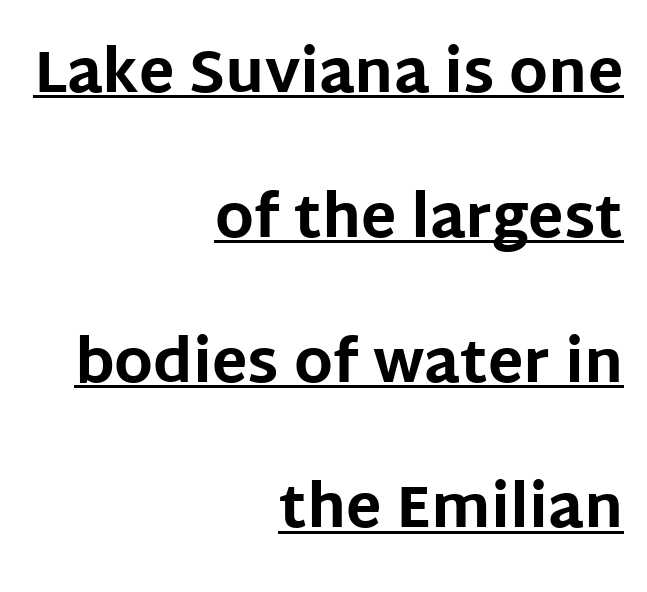
{"serif": "no", "italic": "no", "bold": "yes", "weight": "bold", "width": "normal", "stroke_contrast": "low", "x_height": "large", "monospaced": "no", "underline": "yes", "align": "right", "line_spacing": "loose", "line_spacing_ratio": 2.46, "letter_spacing": "normal", "letter_spacing_em": 0.0, "glyph_px": 59}
